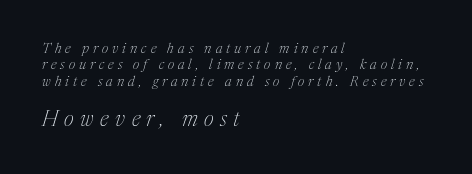
The ragged edge is on the right, which tells us the setting is flush left. An italicized treatment has been applied to the whole sample. The emphasis by scale lands on block number two, below. A typesetter would call this heavily tracked-out type.
